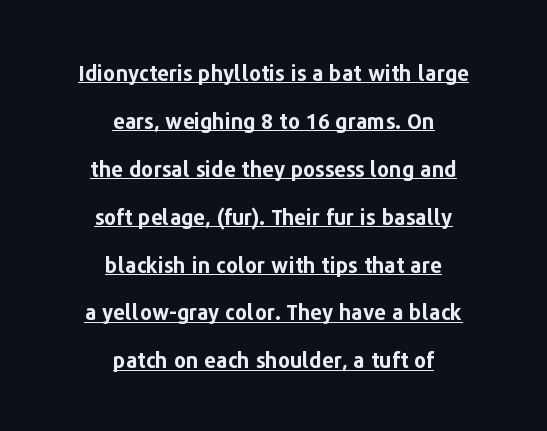
Neither beginnings nor endings align; midpoints do. Loosely led — the rows are spread out. The letterforms sit shoulder to shoulder at normal distance. The font's upright variant was chosen for this text.
